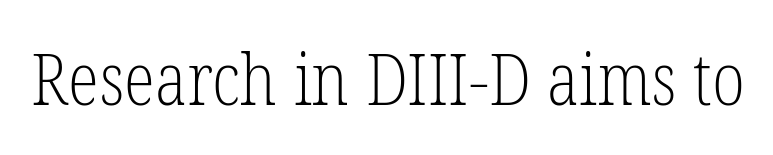
Plain, unruled lines of type. Proportional: the letters do not fall into vertical columns. If you drew a line through each stem, it would be perfectly vertical. Unlike a clean sans, this face finishes its strokes with serifs. Weight: regular or lighter.
